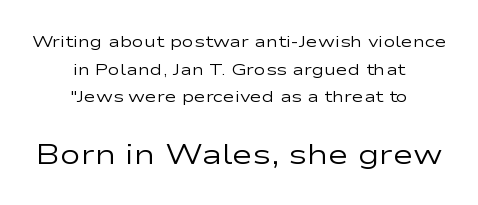
The image shows 28 px regular-weight, wide sans-serif type, upright; set centered, line spacing 1.73x, normal letter spacing, not underlined; the second (bottom) block is 1.75x larger; low stroke contrast and a medium x-height.
